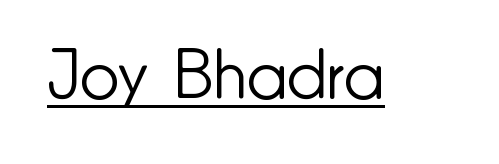
Q: Is the text bold? A: No.
Q: Is the text italic (slanted)? A: No, it is upright.
Q: Is the typeface a serif or a sans-serif typeface? A: Sans-serif.
Q: Is the text underlined? A: Yes.
Q: Is the spacing between letters normal or unusually wide? A: Normal.
Q: Width (condensed, normal, or wide)? A: Normal.
Q: Stroke contrast? A: Low.
Q: x-height? A: Small.
Q: Monospaced? A: No.
